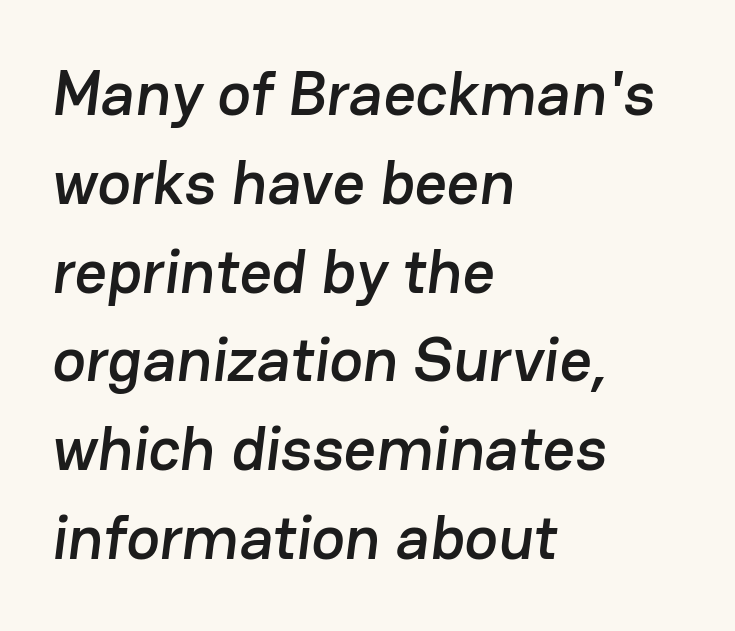
Nothing unusual about the tracking: characters are spaced as the font intends. Horizontal alignment here is leftward, the default for most running prose. Rule under the text: the space is simply empty. The line-height multiplier appears to be the usual default.
